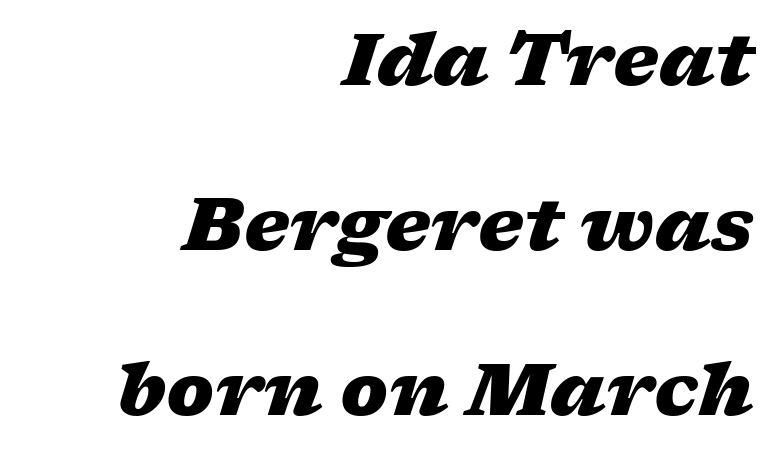
The typesetting leans heavy: a genuine bold. The tracking reads as untouched default to a designer's eye. Tall strokes in this sample are angled rather than plumb. Compared with a flush-left layout, this one pins lines to the opposite, right side. Varying glyph widths throughout — classic text-font behaviour. Words float on clear page, feet unadorned.
